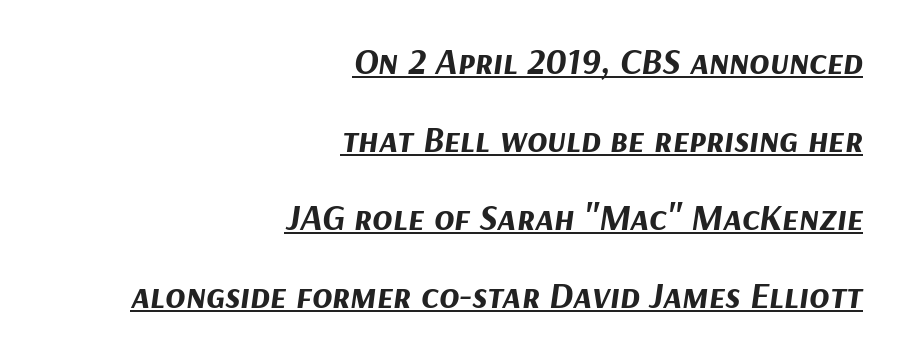
{"italic": "yes", "lean": "right", "slant_degrees": 9, "bold": "yes", "weight": "bold", "width": "normal", "stroke_contrast": "medium", "x_height": "medium", "monospaced": "no", "underline": "yes", "align": "right", "line_spacing": "loose", "line_spacing_ratio": 2.11, "letter_spacing": "normal", "letter_spacing_em": 0.0, "glyph_px": 37}
